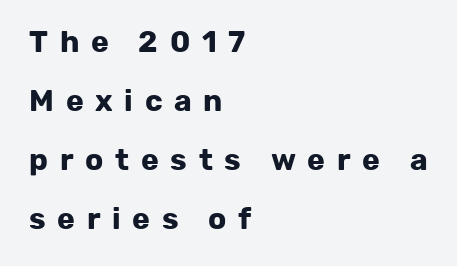
{"serif": "no", "italic": "no", "bold": "yes", "weight": "bold", "width": "normal", "stroke_contrast": "low", "x_height": "medium", "monospaced": "no", "underline": "no", "align": "left", "line_spacing": "loose", "line_spacing_ratio": 1.97, "letter_spacing": "wide", "letter_spacing_em": 0.39, "glyph_px": 30}
